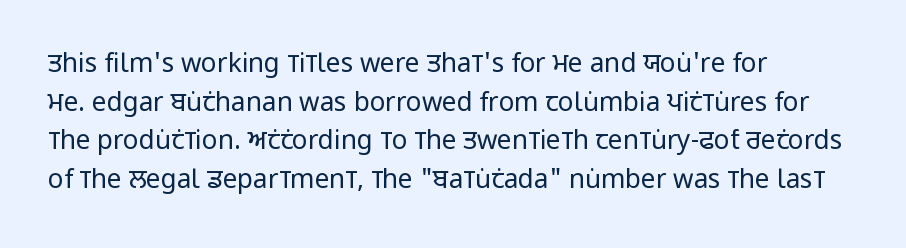
Q: Is the text bold? A: No.
Q: Is the text italic (slanted)? A: No, it is upright.
Q: Is the text underlined? A: No.
Q: How is the paragraph aligned? A: Left-aligned.
Q: Is the spacing between letters normal or unusually wide? A: Normal.
Q: Is the spacing between lines tight, normal or loose? A: Normal.
